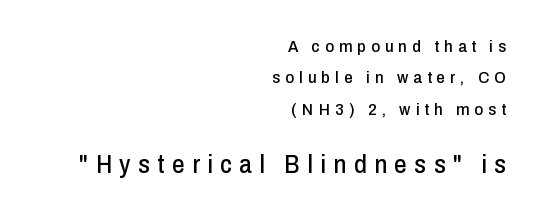
The image shows 25 px text type, upright; set right-aligned, line spacing 1.85x, unusually wide letter spacing (+0.3 em), not underlined; the second (bottom) block is 1.47x larger.
